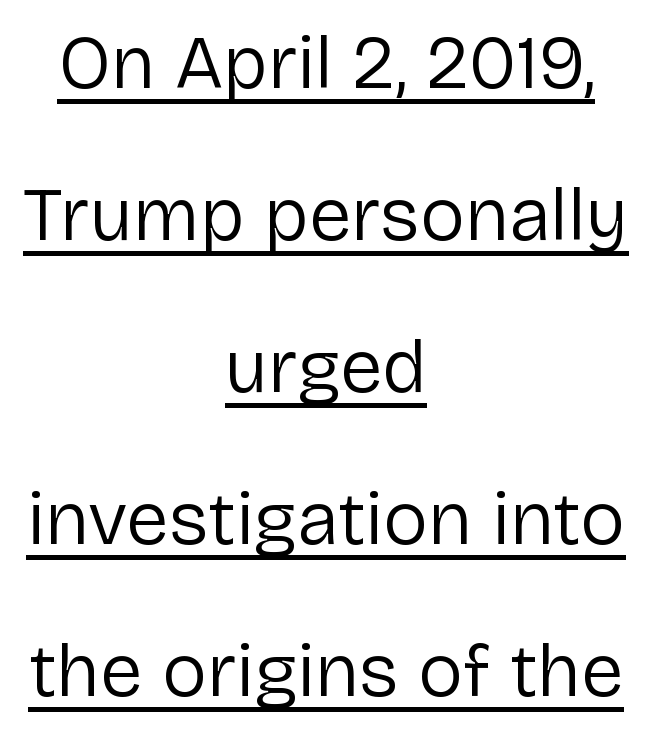
{"serif": "no", "italic": "no", "bold": "no", "weight": "regular", "width": "normal", "stroke_contrast": "low", "x_height": "medium", "monospaced": "no", "underline": "yes", "align": "center", "line_spacing": "loose", "line_spacing_ratio": 2.0, "letter_spacing": "normal", "letter_spacing_em": 0.0, "glyph_px": 76}
